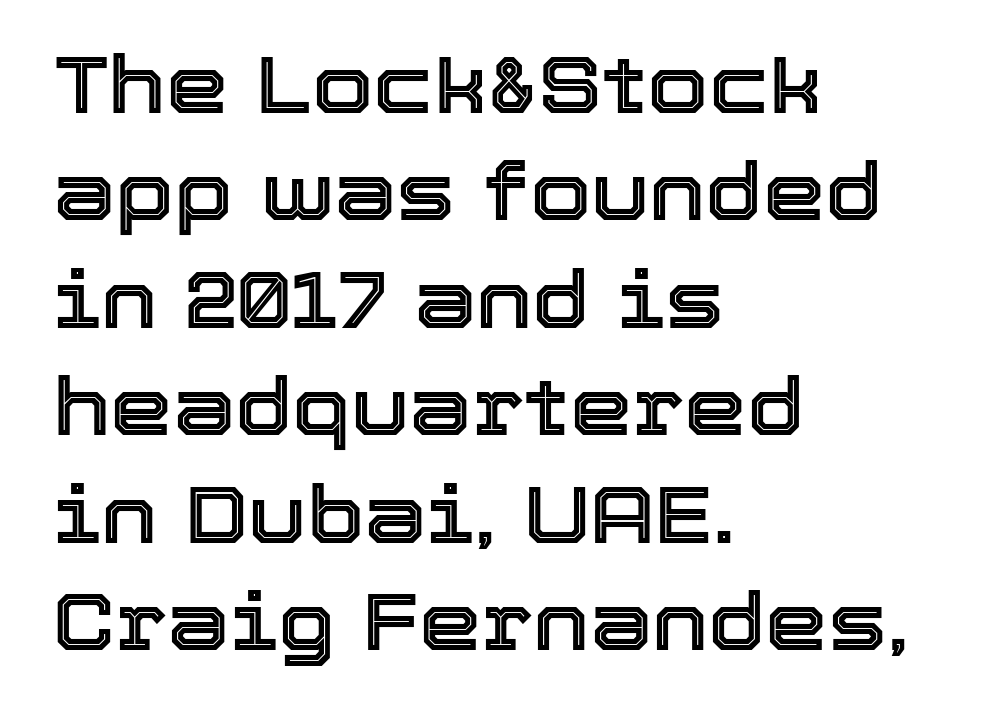
The image shows 79 px text type, upright; set left-aligned, normal line spacing (1.36x), normal letter spacing, not underlined; a medium x-height.
